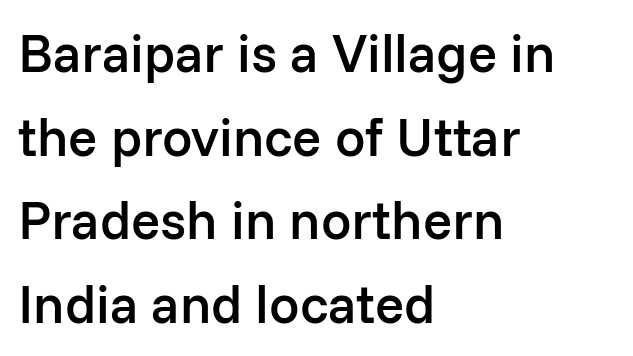
The image shows 54 px semibold sans-serif type, upright; set left-aligned, normal line spacing (1.55x), normal letter spacing, not underlined; low stroke contrast and a medium x-height.
